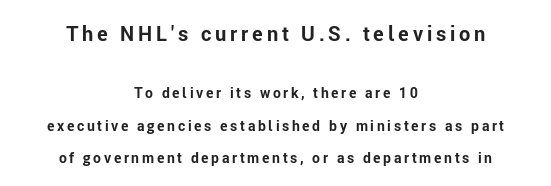
{"italic": "no", "bold": "yes", "underline": "no", "align": "center", "line_spacing": "loose", "line_spacing_ratio": 2.34, "larger_block": "first", "size_ratio": 1.43, "glyph_px": 20}
